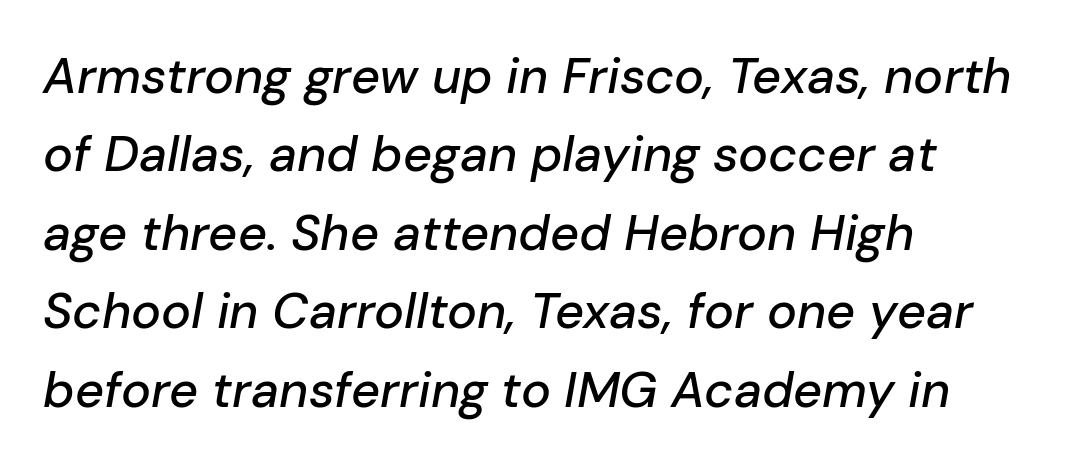
These lines sit exactly where default settings would place them. The type is set solid horizontally, with unmodified tracking. The area under the type is left untouched. The typography opts for an oblique posture over an upright one. Note the varied advance widths — an 'i' is clearly narrower than an 'm'.
